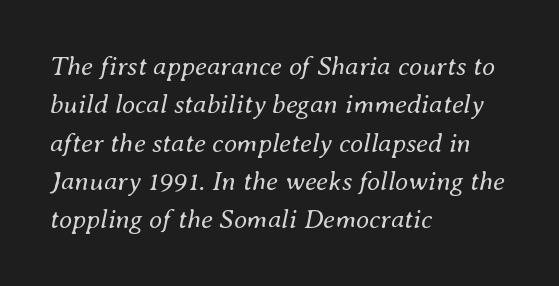
Q: Is the text bold? A: No.
Q: Is the text italic (slanted)? A: Yes, it leans right by about 8 degrees.
Q: Is the text underlined? A: No.
Q: How is the paragraph aligned? A: Left-aligned.
Q: Is the spacing between letters normal or unusually wide? A: Normal.
Q: Is the spacing between lines tight, normal or loose? A: Normal.
